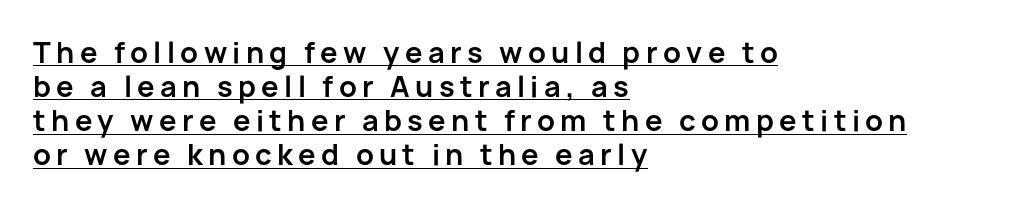
The image shows 28 px bold sans-serif type, upright; set left-aligned, line spacing 1.22x, underlined; low stroke contrast and a medium x-height.
